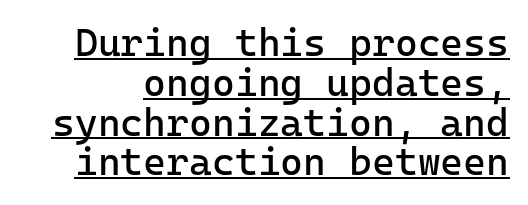
The image shows 39 px regular-weight sans-serif type, upright, monospaced; set tight line spacing (1.02x), normal letter spacing, underlined; low stroke contrast and a medium x-height.
